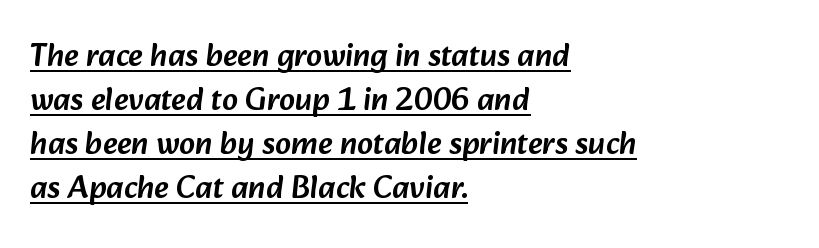
Q: Is the typeface a serif or a sans-serif typeface? A: Sans-serif.
Q: Is the text underlined? A: Yes.
Q: How is the paragraph aligned? A: Left-aligned.
Q: Is the spacing between letters normal or unusually wide? A: Normal.
Q: Is the spacing between lines tight, normal or loose? A: Normal.
Q: Width (condensed, normal, or wide)? A: Normal.
Q: Stroke contrast? A: Low.
Q: x-height? A: Medium.
Q: Monospaced? A: No.
